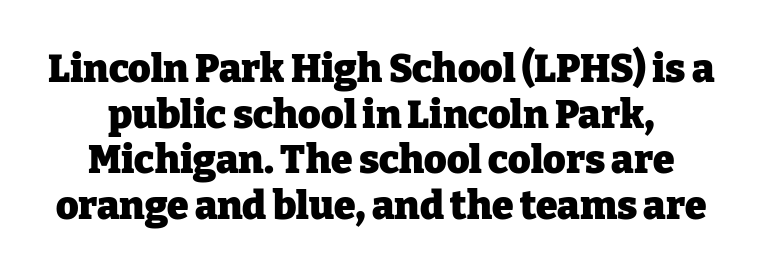
The rendering shows small feet on the letterforms — a serif design. The letters stand upright; this is a roman face. Students, note that the glyphs here touch the page at normal intervals. These lines stack symmetrically, like a column narrowing and widening about its center.
